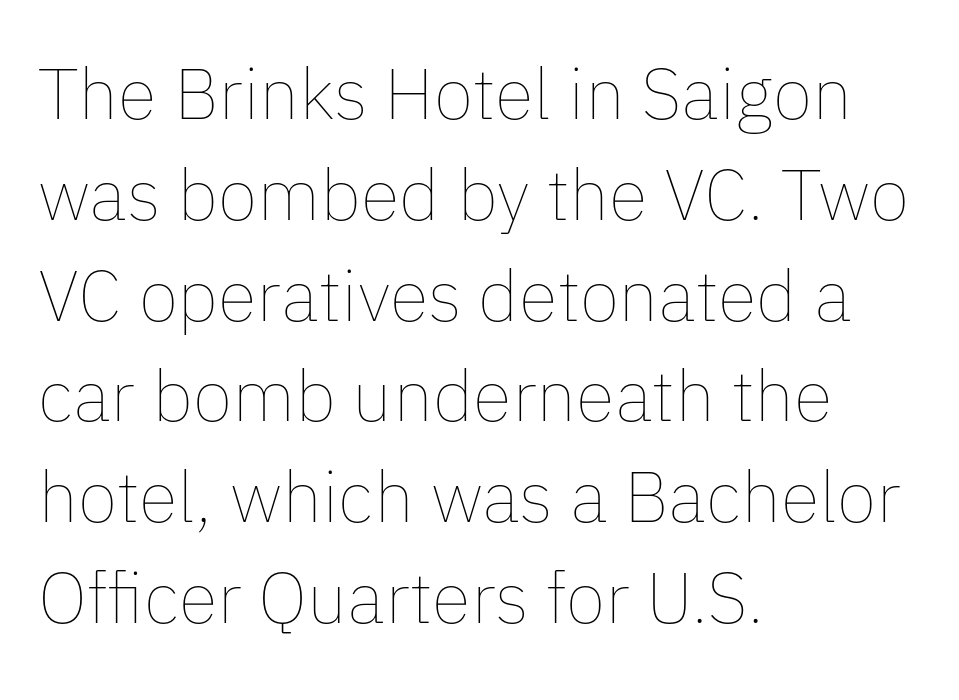
The image shows 72 px thin type, upright; set left-aligned, normal line spacing (1.4x), normal letter spacing, not underlined; low stroke contrast and a medium x-height.
